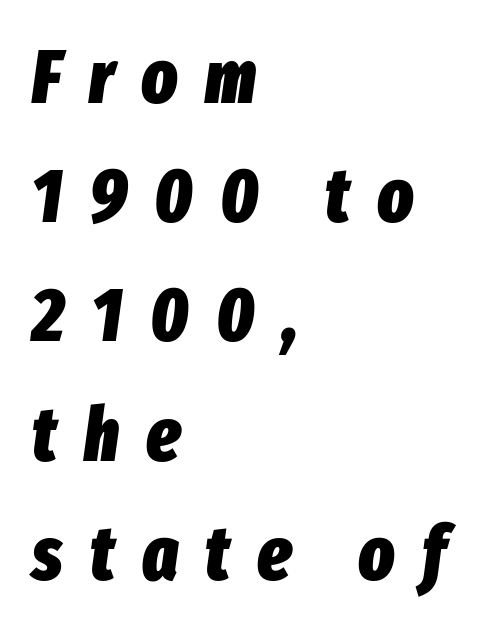
This sample has the flowing, uneven cadence of proportional lettering. Students, this is bold: see how much ink each stroke carries. Italic? Definitely — the glyphs are oblique. Where is the straight margin? On the left. Notice how descenders clear the ascenders below comfortably — that's standard leading.
